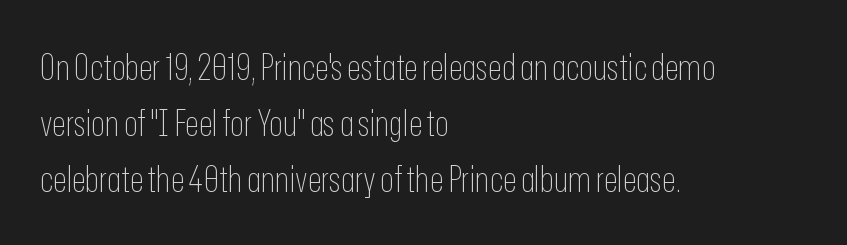
The image shows 36 px thin, condensed sans-serif type, upright; set left-aligned, normal line spacing (1.56x), normal letter spacing, not underlined; low stroke contrast and a medium x-height.
